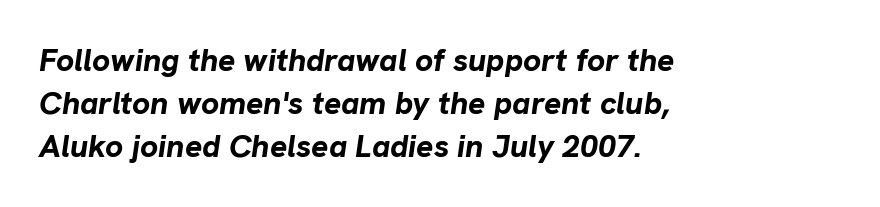
{"italic": "yes", "lean": "right", "slant_degrees": 8, "bold": "yes", "weight": "bold", "width": "normal", "stroke_contrast": "low", "x_height": "medium", "monospaced": "no", "underline": "no", "align": "left", "line_spacing": "normal", "line_spacing_ratio": 1.35, "letter_spacing": "normal", "letter_spacing_em": 0.0, "glyph_px": 32}
